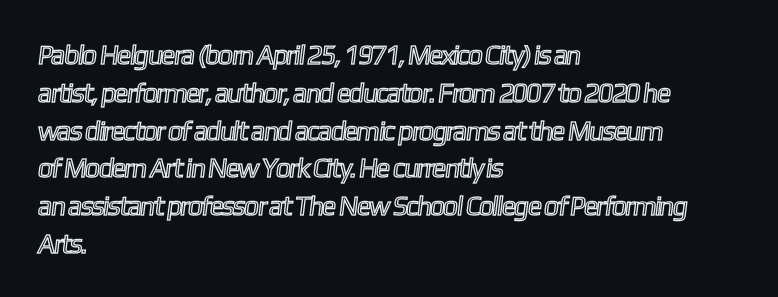
{"underline": "no", "align": "left", "line_spacing": "normal", "line_spacing_ratio": 1.4, "letter_spacing": "normal", "letter_spacing_em": 0.0, "glyph_px": 27}
